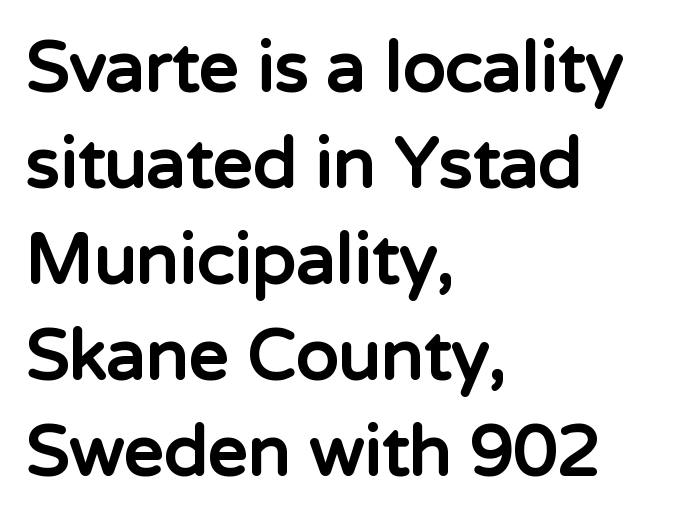
The image shows 70 px bold sans-serif type, upright; set left-aligned, normal line spacing (1.37x), normal letter spacing, not underlined; low stroke contrast and a medium x-height.
